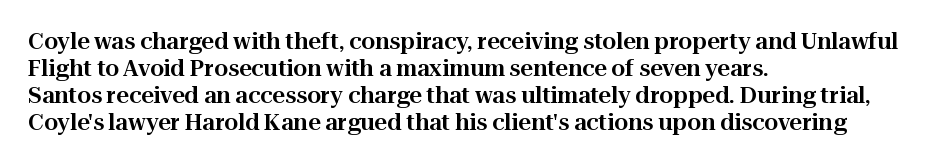
Q: Is the text italic (slanted)? A: No, it is upright.
Q: Is the text underlined? A: No.
Q: How is the paragraph aligned? A: Left-aligned.
Q: Is the spacing between letters normal or unusually wide? A: Normal.
